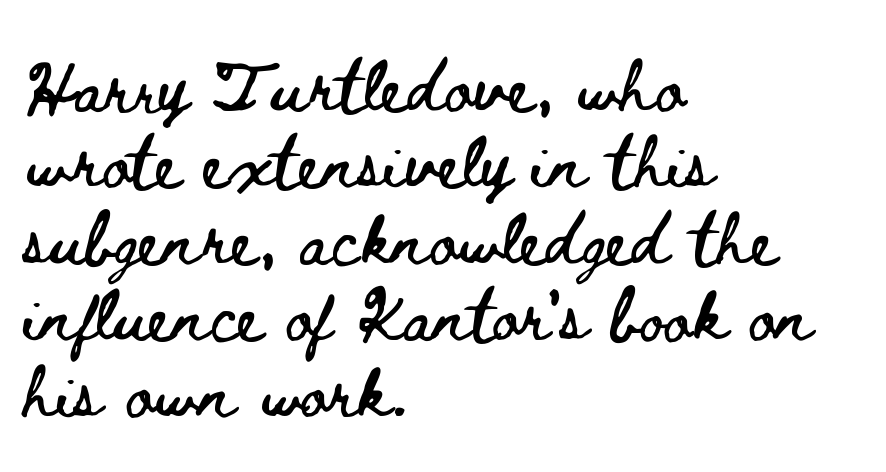
Line starts are locked; line ends wander. Summary of vertical rhythm: regular, with standard interline spacing. The letters advance in unequal steps, a hallmark of proportional type. Plain, unruled lines of type.
